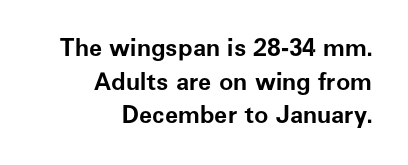
Every character sits straight up, as roman type does. Weight: bold. Interline gaps are of average width in this sample. The specimen omits any rule beneath the text block's lines. The rendering anchors every line to the right-hand side.
